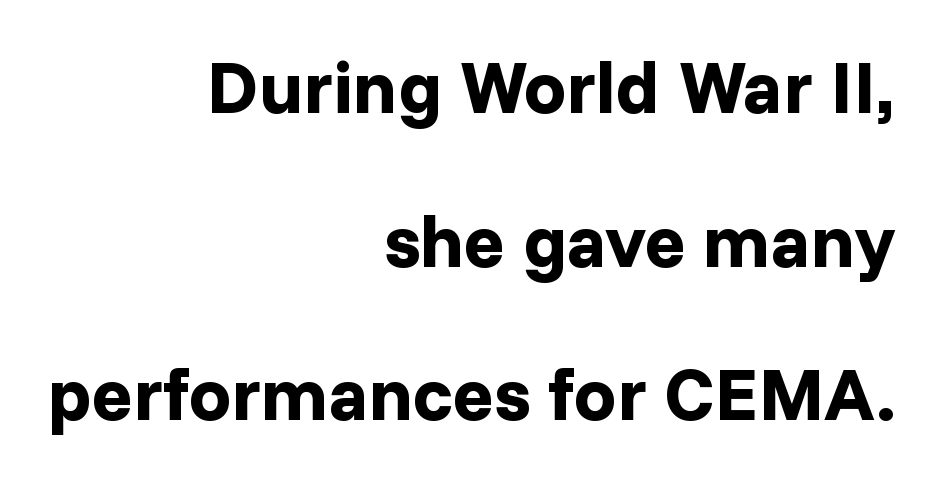
{"serif": "no", "italic": "no", "bold": "yes", "weight": "bold", "width": "normal", "stroke_contrast": "low", "x_height": "medium", "monospaced": "no", "underline": "no", "align": "right", "line_spacing": "loose", "line_spacing_ratio": 2.05, "letter_spacing": "normal", "letter_spacing_em": 0.0, "glyph_px": 75}
